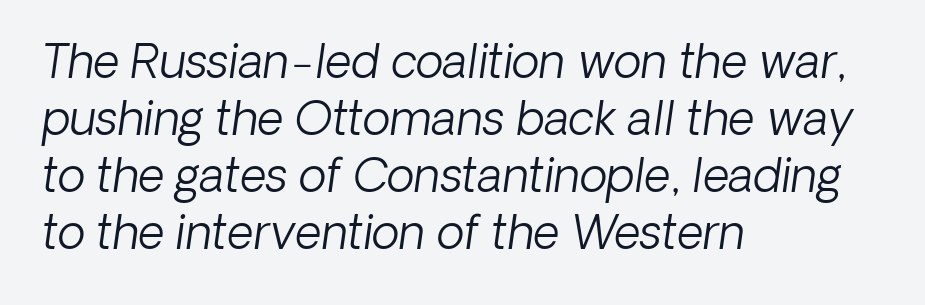
Q: Is the text bold? A: No.
Q: Is the text italic (slanted)? A: Yes, it leans right by about 8 degrees.
Q: Is the text underlined? A: No.
Q: How is the paragraph aligned? A: Left-aligned.
Q: Is the spacing between letters normal or unusually wide? A: Normal.
Q: Width (condensed, normal, or wide)? A: Normal.
Q: Stroke contrast? A: Low.
Q: x-height? A: Medium.
Q: Monospaced? A: No.
